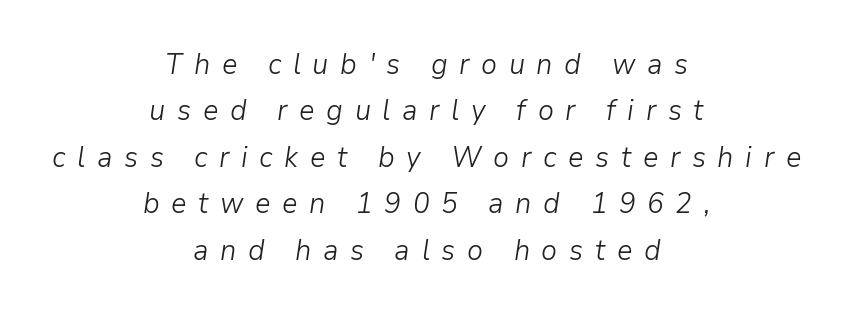
Loose tracking; the words dissolve into strings of separated letters. Is this a fixed-width face? No — the glyphs have proportional, varying widths. These lines sit exactly where default settings would place them. Looking at the ascenders, they clearly lean. Line starts and ends both wander, symmetrically.
